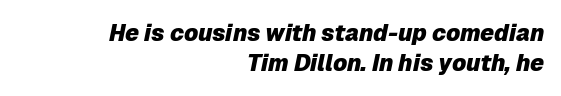
Q: Is the text bold? A: Yes.
Q: Is the text italic (slanted)? A: Yes, it leans right by about 12 degrees.
Q: Is the text underlined? A: No.
Q: How is the paragraph aligned? A: Right-aligned.
Q: Is the spacing between letters normal or unusually wide? A: Normal.
Q: Is the spacing between lines tight, normal or loose? A: Normal.
